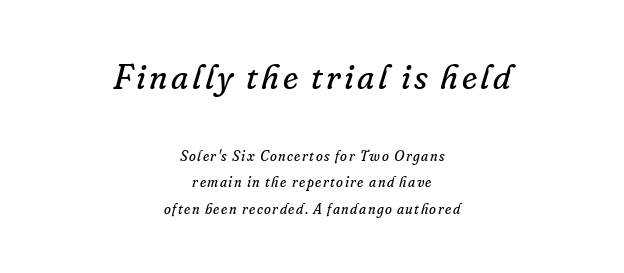
{"serif": "yes", "italic": "yes", "lean": "right", "slant_degrees": 16, "bold": "no", "weight": "regular", "width": "normal", "stroke_contrast": "low", "x_height": "small", "monospaced": "no", "underline": "no", "align": "center", "line_spacing": "loose", "line_spacing_ratio": 1.9, "larger_block": "first", "size_ratio": 2.43, "glyph_px": 34}
